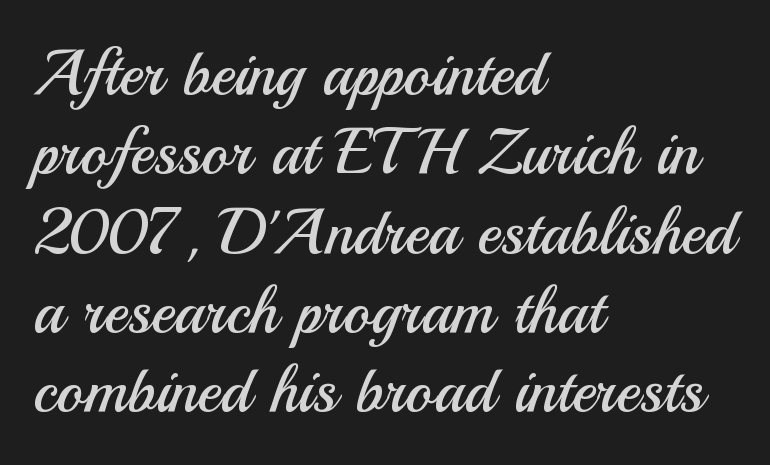
Q: Is the text bold? A: No.
Q: Is the text italic (slanted)? A: Yes.
Q: Is the typeface a serif or a sans-serif typeface? A: Sans-serif.
Q: Is the text underlined? A: No.
Q: How is the paragraph aligned? A: Left-aligned.
Q: Is the spacing between letters normal or unusually wide? A: Normal.
Q: Width (condensed, normal, or wide)? A: Normal.
Q: Stroke contrast? A: Medium.
Q: x-height? A: Small.
Q: Monospaced? A: No.
